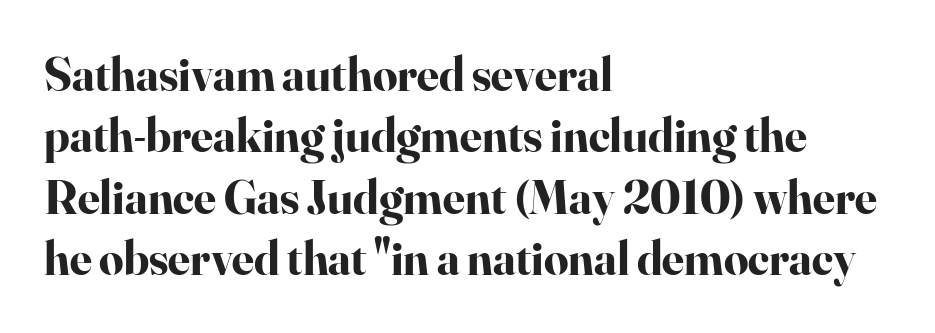
The image shows 48 px bold serif type, upright; set left-aligned, normal line spacing (1.28x), normal letter spacing, not underlined; high stroke contrast and a small x-height.
